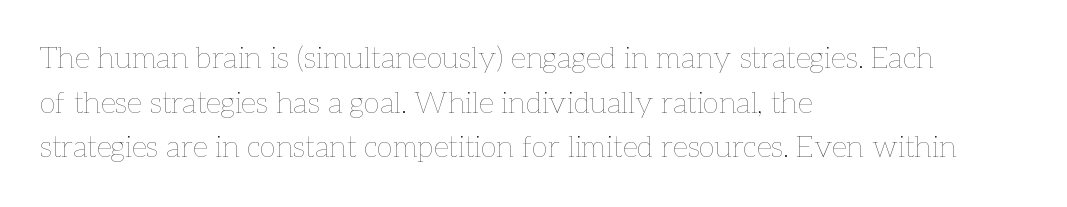
The image shows 30 px thin type, upright; set left-aligned, normal line spacing (1.49x), normal letter spacing, not underlined; low stroke contrast and a medium x-height.
